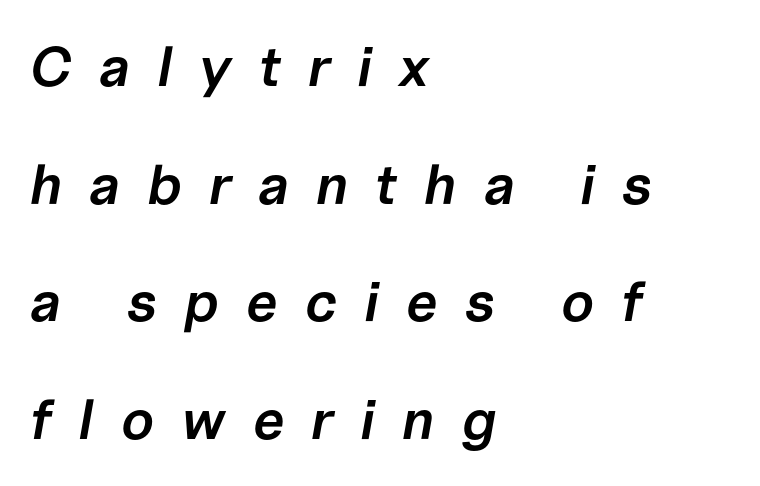
{"italic": "yes", "lean": "right", "slant_degrees": 10, "bold": "semi", "weight": "semibold", "width": "normal", "stroke_contrast": "low", "x_height": "medium", "monospaced": "no", "underline": "no", "align": "left", "line_spacing": "loose", "line_spacing_ratio": 2.1, "letter_spacing": "wide", "letter_spacing_em": 0.48, "glyph_px": 56}
